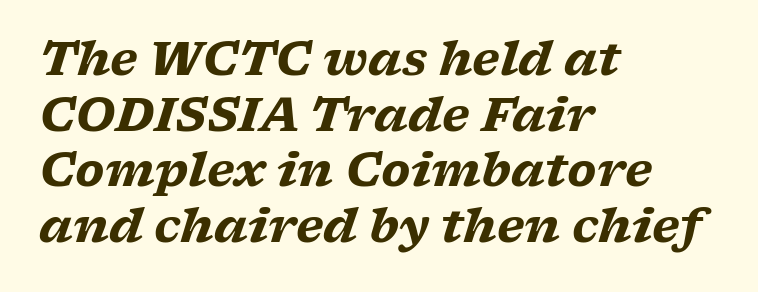
The rendering keeps characters at their native spacing. Horizontally, the lines are justified to the leading edge only. Heavy-handed strokes throughout: this text is bold. Only glyphs here, with clear space below each row.
